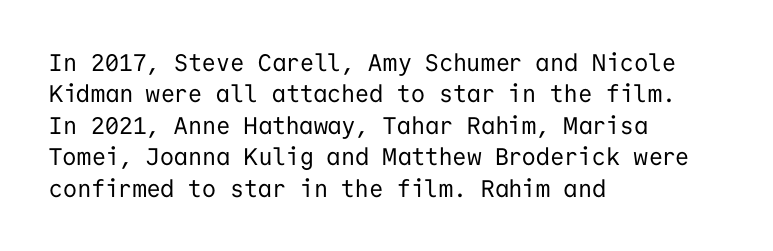
What stands out about the letter spacing? Nothing — it is the standard amount. Unmarked baselines from the first word to the last. The rendering anchors every line to the left-hand side. Regarding leading, the lines here are spaced in the standard way. Compared with a typical body face, this is equally light or lighter still. In terms of posture, this sample is upright.
